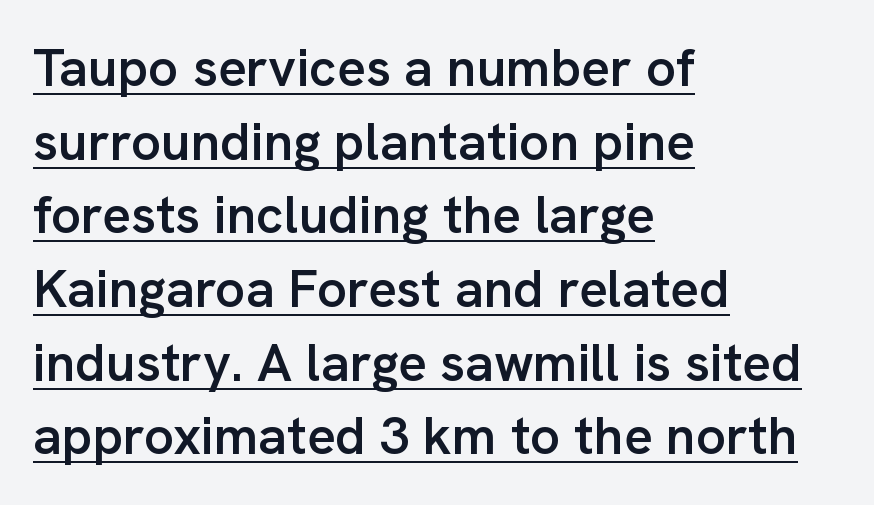
{"serif": "no", "italic": "no", "bold": "semi", "weight": "semibold", "width": "normal", "stroke_contrast": "low", "x_height": "medium", "monospaced": "no", "underline": "yes", "align": "left", "line_spacing": "normal", "line_spacing_ratio": 1.39, "letter_spacing": "normal", "letter_spacing_em": 0.0, "glyph_px": 53}
